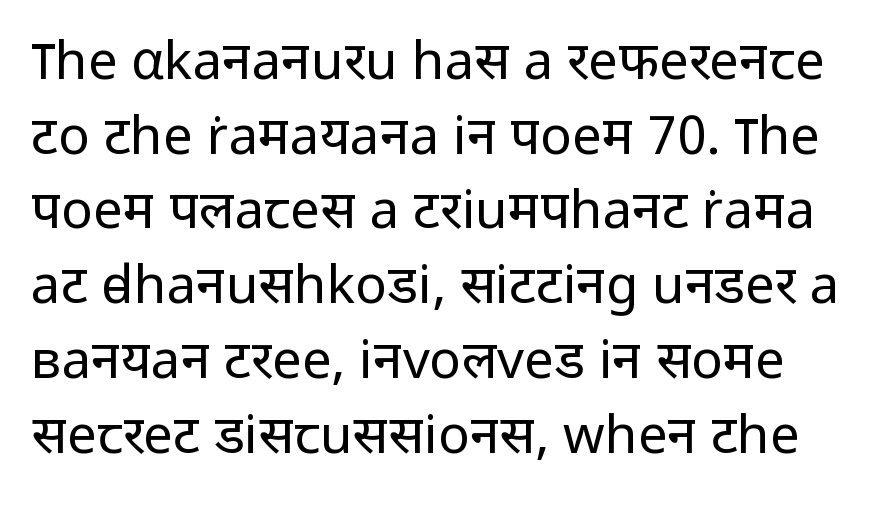
{"serif": "no", "italic": "no", "bold": "no", "weight": "regular", "width": "normal", "stroke_contrast": "low", "x_height": "medium", "monospaced": "no", "underline": "no", "line_spacing": "normal", "line_spacing_ratio": 1.41, "letter_spacing": "normal", "letter_spacing_em": 0.0, "glyph_px": 53}
